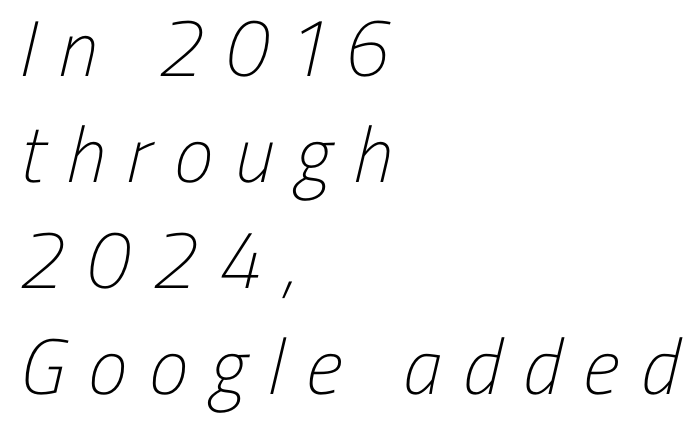
{"serif": "no", "bold": "no", "weight": "light", "width": "condensed", "stroke_contrast": "low", "x_height": "medium", "monospaced": "no", "underline": "no", "align": "left", "line_spacing": "normal", "line_spacing_ratio": 1.34, "letter_spacing": "wide", "letter_spacing_em": 0.28, "glyph_px": 79}
